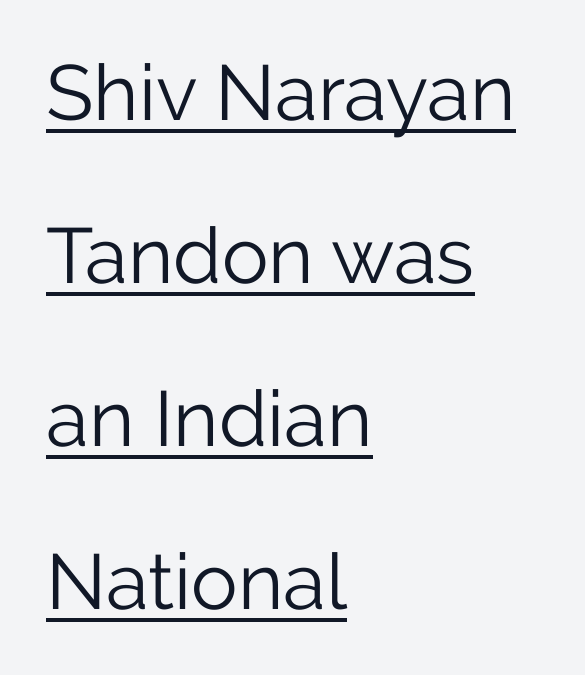
{"serif": "no", "italic": "no", "bold": "no", "weight": "light", "width": "normal", "stroke_contrast": "low", "x_height": "medium", "monospaced": "no", "underline": "yes", "align": "left", "line_spacing": "loose", "line_spacing_ratio": 2.09, "letter_spacing": "normal", "letter_spacing_em": 0.0, "glyph_px": 78}
